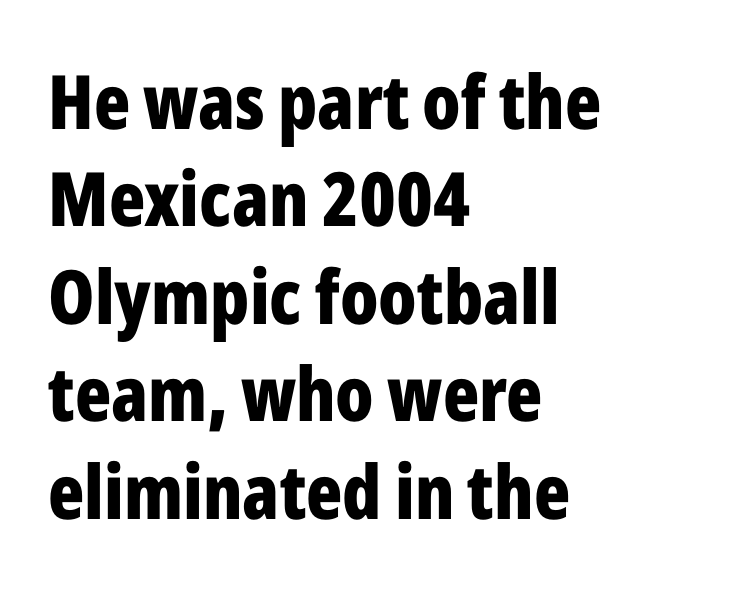
{"serif": "no", "italic": "no", "bold": "yes", "weight": "bold", "width": "condensed", "stroke_contrast": "low", "x_height": "medium", "monospaced": "no", "underline": "no", "align": "left", "line_spacing": "normal", "line_spacing_ratio": 1.3, "letter_spacing": "normal", "letter_spacing_em": 0.0, "glyph_px": 75}
